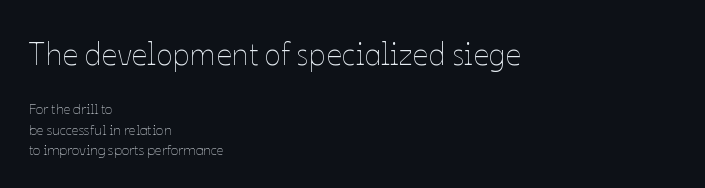
The image shows 31 px thin type, upright; set left-aligned, normal line spacing (1.44x), normal letter spacing, not underlined; the first (top) block is 2.21x larger; low stroke contrast and a medium x-height.
